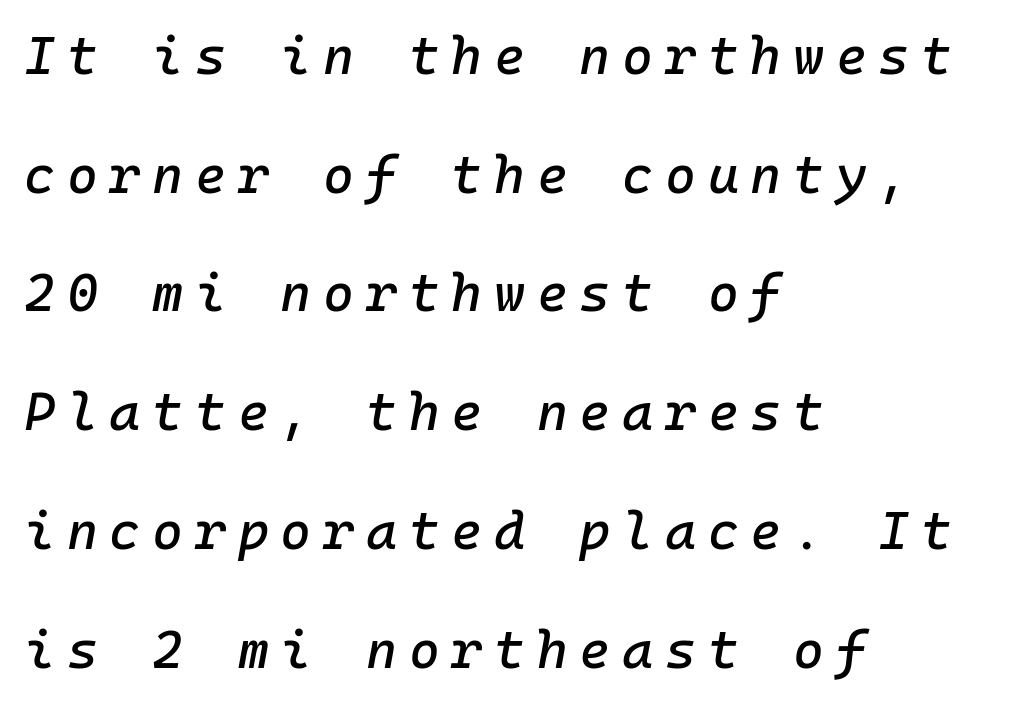
The image shows 53 px text type, italic (leaning right), monospaced; set left-aligned, loose line spacing (2.24x), unusually wide letter spacing (+0.22 em), not underlined; low stroke contrast and a medium x-height.
